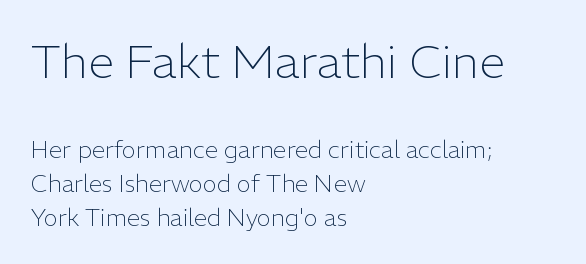
Type style note: lacks serifs. The rendering anchors every line to the left-hand side. Short note: letters normally spaced. The lettering stays uniformly vertical, giving the passage a roman look.
